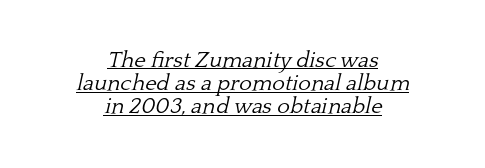
The image shows 22 px text type, italic (leaning right); set centered, tight line spacing (1.05x), normal letter spacing, underlined.
